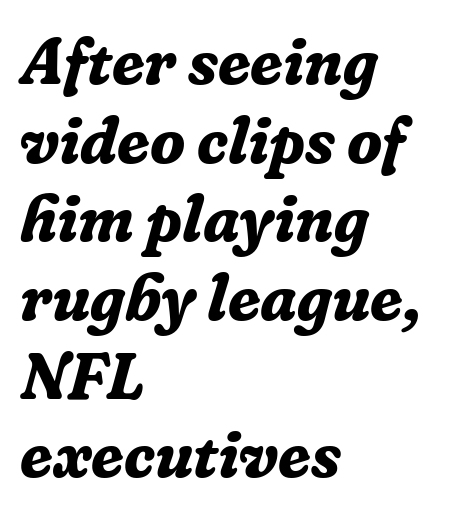
The image shows 65 px bold serif type, italic (leaning right); set left-aligned, line spacing 1.21x, normal letter spacing, not underlined; low stroke contrast and a medium x-height.
